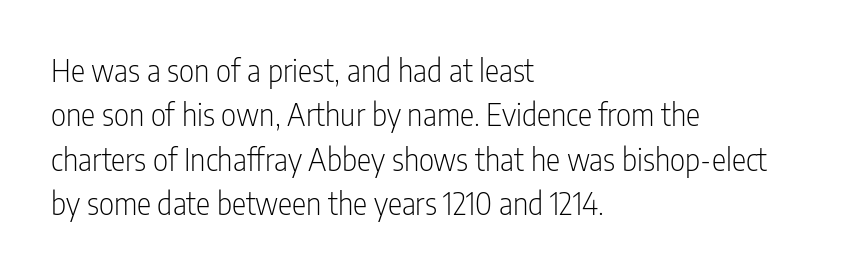
The image shows 30 px light, condensed sans-serif type, upright; set left-aligned, normal line spacing (1.48x), normal letter spacing, not underlined; low stroke contrast and a medium x-height.
